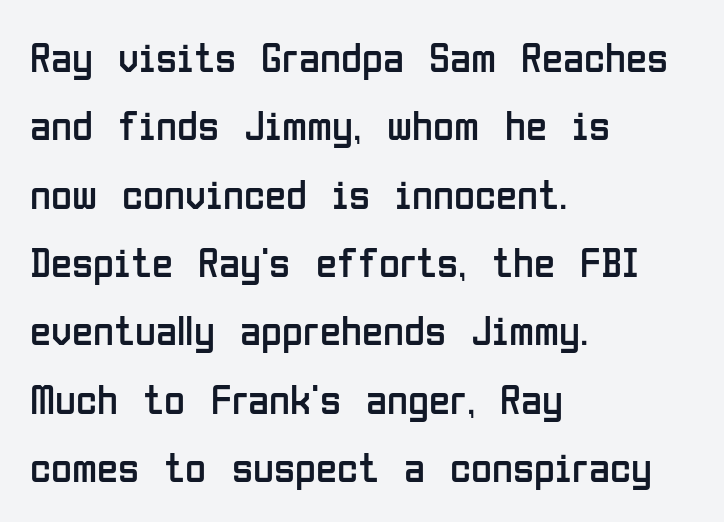
The image shows 43 px regular-weight, condensed sans-serif type, upright; set left-aligned, normal line spacing (1.59x), normal letter spacing, not underlined; low stroke contrast and a medium x-height.
